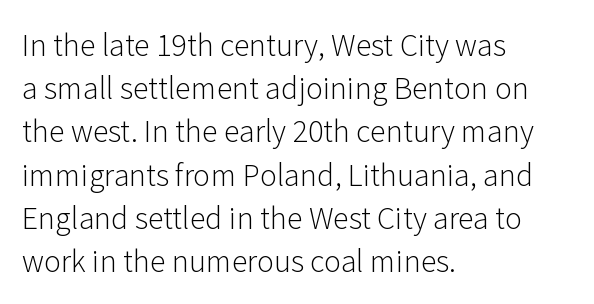
{"serif": "no", "italic": "no", "bold": "no", "weight": "light", "width": "normal", "stroke_contrast": "low", "x_height": "medium", "monospaced": "no", "underline": "no", "align": "left", "line_spacing": "normal", "line_spacing_ratio": 1.49, "letter_spacing": "normal", "letter_spacing_em": 0.0, "glyph_px": 29}
